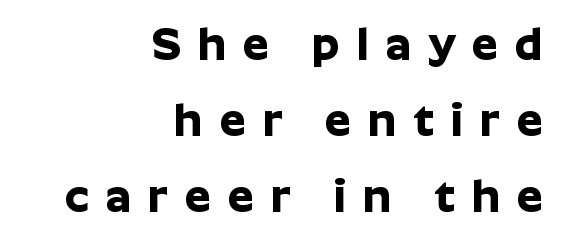
{"serif": "no", "italic": "no", "bold": "yes", "weight": "bold", "width": "normal", "stroke_contrast": "low", "x_height": "medium", "monospaced": "no", "underline": "no", "align": "right", "line_spacing": "normal", "line_spacing_ratio": 1.65, "letter_spacing": "wide", "letter_spacing_em": 0.37, "glyph_px": 46}
